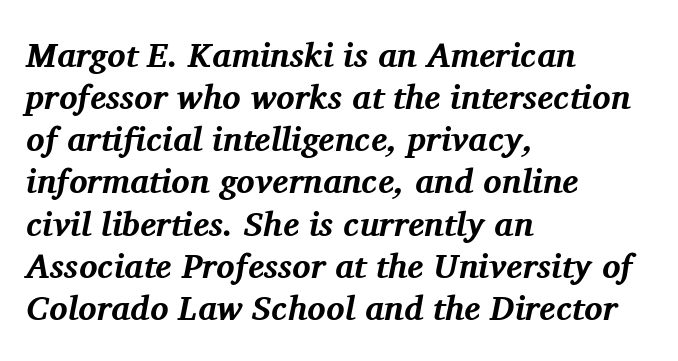
The image shows 34 px bold serif type, italic (leaning right); set left-aligned, line spacing 1.24x, normal letter spacing, not underlined; medium stroke contrast and a medium x-height.
